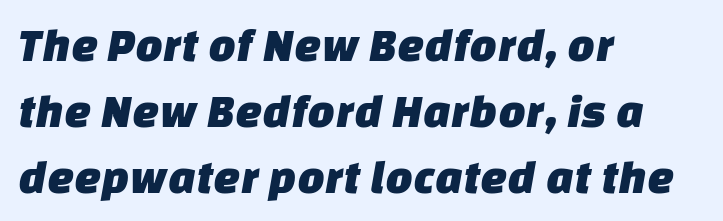
{"serif": "no", "width": "normal", "stroke_contrast": "low", "x_height": "large", "monospaced": "no", "underline": "no", "align": "left", "line_spacing": "normal", "line_spacing_ratio": 1.38, "letter_spacing": "normal", "letter_spacing_em": 0.0, "glyph_px": 48}
